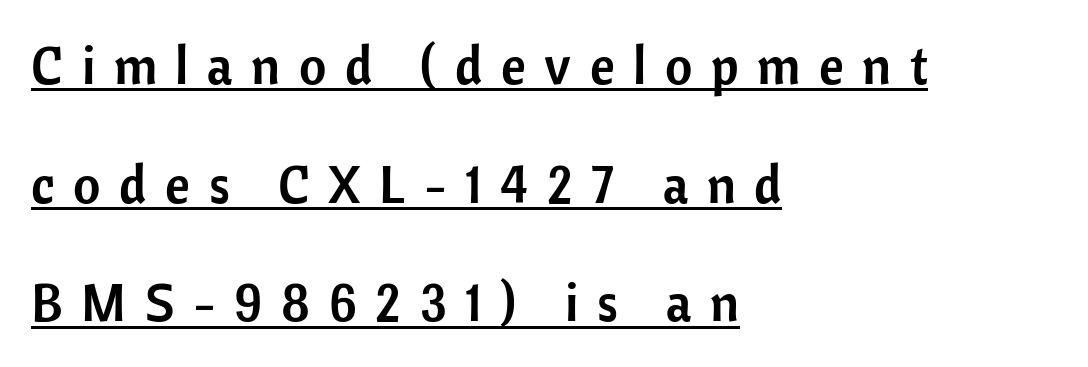
Q: Is the text italic (slanted)? A: No, it is upright.
Q: Is the typeface a serif or a sans-serif typeface? A: Sans-serif.
Q: Is the text underlined? A: Yes.
Q: How is the paragraph aligned? A: Left-aligned.
Q: Is the spacing between letters normal or unusually wide? A: Unusually wide.
Q: Is the spacing between lines tight, normal or loose? A: Loose.
Q: Width (condensed, normal, or wide)? A: Normal.
Q: Stroke contrast? A: Low.
Q: x-height? A: Medium.
Q: Monospaced? A: No.
